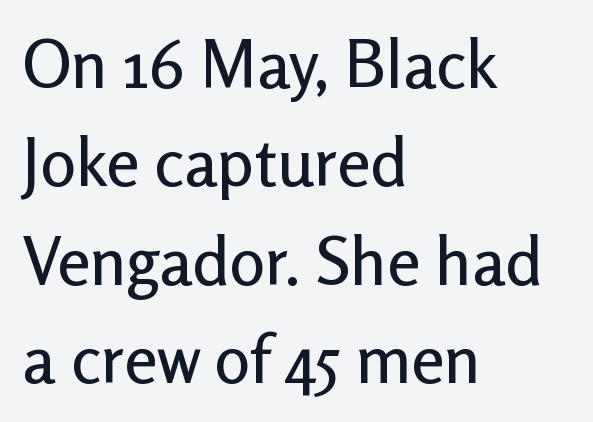
Q: Is the text italic (slanted)? A: No, it is upright.
Q: Is the typeface a serif or a sans-serif typeface? A: Sans-serif.
Q: Is the text underlined? A: No.
Q: How is the paragraph aligned? A: Left-aligned.
Q: Is the spacing between letters normal or unusually wide? A: Normal.
Q: Is the spacing between lines tight, normal or loose? A: Normal.
Q: Width (condensed, normal, or wide)? A: Normal.
Q: Stroke contrast? A: Low.
Q: x-height? A: Medium.
Q: Monospaced? A: No.
